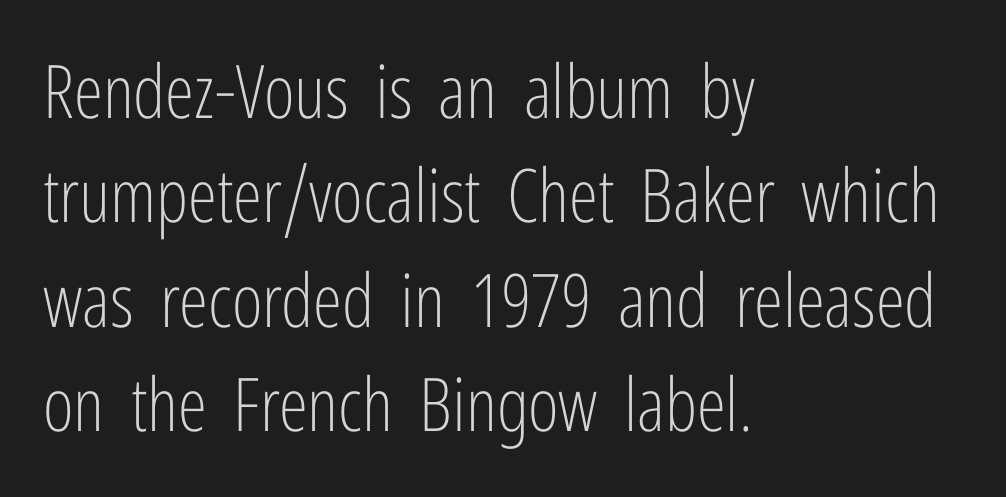
The image shows 74 px light, condensed sans-serif type, upright; set left-aligned, normal line spacing (1.41x), normal letter spacing, not underlined; low stroke contrast and a medium x-height.
